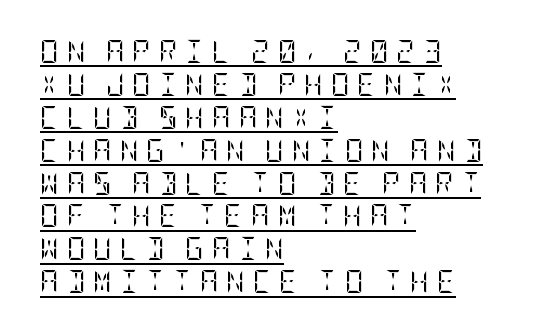
The image shows 23 px text type, upright; set left-aligned, normal line spacing (1.43x), unusually wide letter spacing (+0.34 em), underlined.
